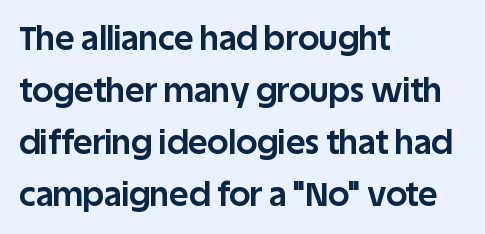
The image shows 33 px bold sans-serif type, upright; set left-aligned, normal line spacing (1.58x), normal letter spacing, not underlined; low stroke contrast and a large x-height.
